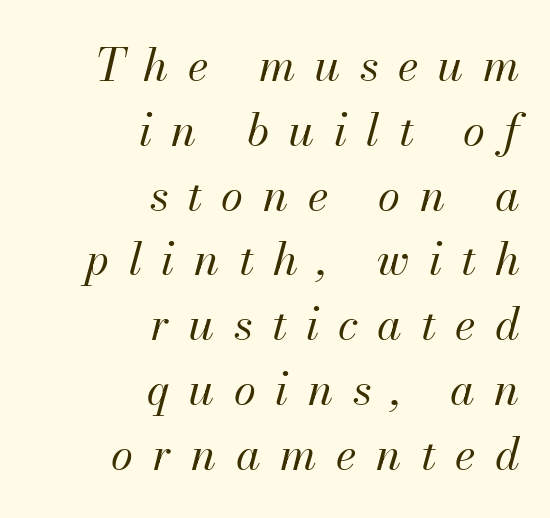
The image shows 45 px regular-weight type, italic (leaning right); set right-aligned, normal line spacing (1.44x), unusually wide letter spacing (+0.43 em), not underlined; medium stroke contrast and a small x-height.
